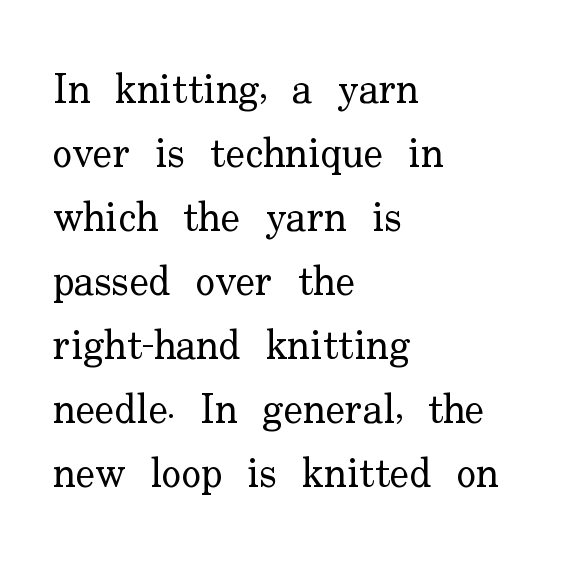
Q: Is the text bold? A: No.
Q: Is the text italic (slanted)? A: No, it is upright.
Q: Is the typeface a serif or a sans-serif typeface? A: Serif.
Q: Is the text underlined? A: No.
Q: How is the paragraph aligned? A: Left-aligned.
Q: Is the spacing between letters normal or unusually wide? A: Normal.
Q: Is the spacing between lines tight, normal or loose? A: Normal.
Q: Width (condensed, normal, or wide)? A: Normal.
Q: Stroke contrast? A: Low.
Q: x-height? A: Small.
Q: Monospaced? A: No.
